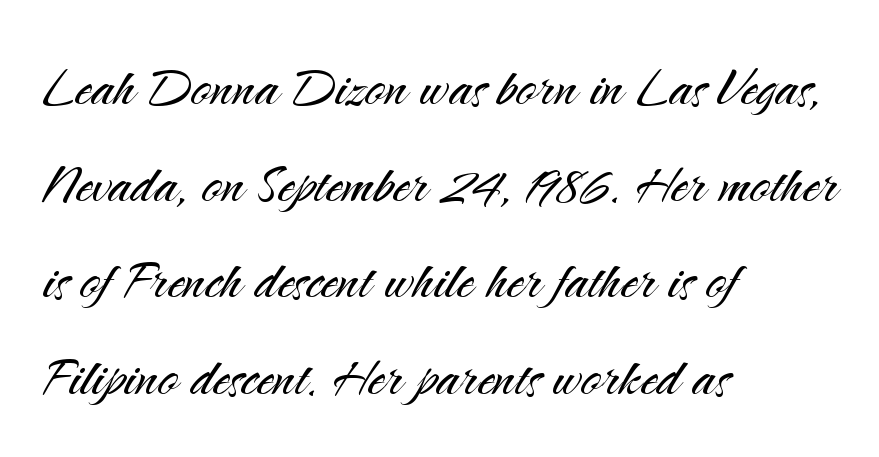
The face used here is proportionally spaced, like ordinary book or web type. Nobody drew a line under any word here. The font sits on the lighter half of the weight spectrum, regular included. Leftover space on each line is placed entirely after the last word.
